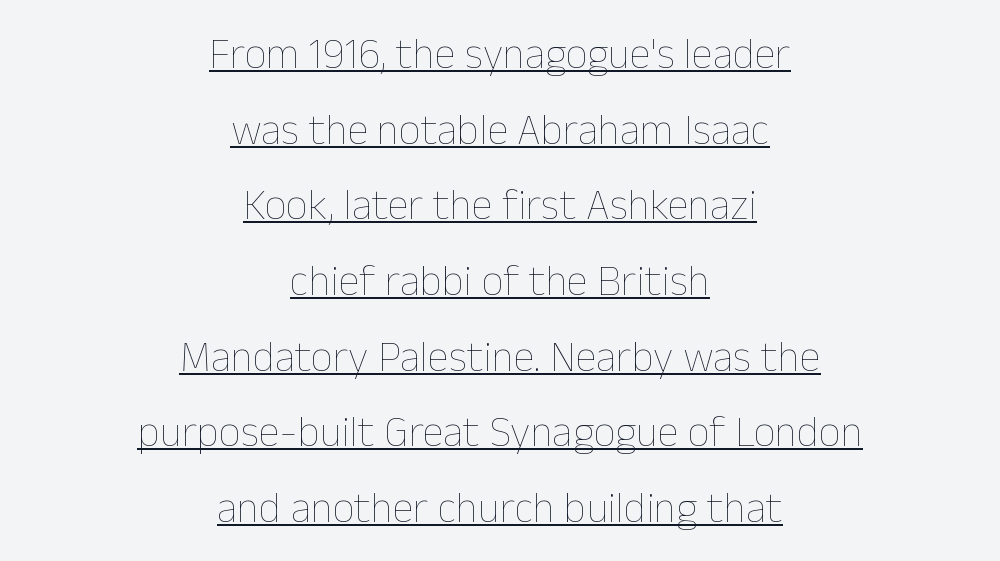
{"italic": "no", "bold": "no", "weight": "thin", "width": "normal", "stroke_contrast": "low", "x_height": "medium", "monospaced": "no", "underline": "yes", "align": "center", "line_spacing_ratio": 1.76, "letter_spacing": "normal", "letter_spacing_em": 0.0, "glyph_px": 43}
